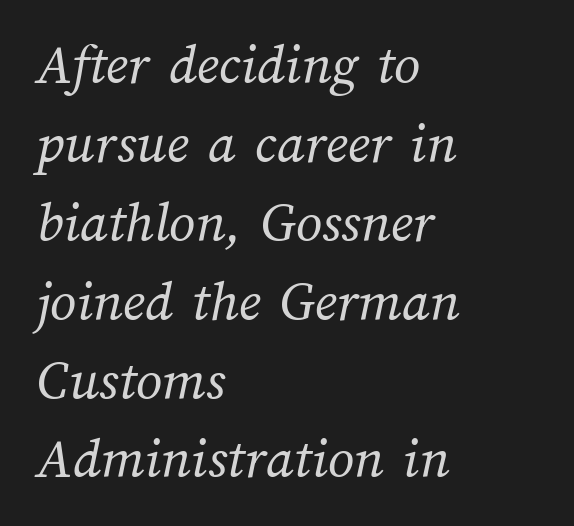
Q: Is the text bold? A: No.
Q: Is the text underlined? A: No.
Q: How is the paragraph aligned? A: Left-aligned.
Q: Is the spacing between letters normal or unusually wide? A: Normal.
Q: Is the spacing between lines tight, normal or loose? A: Normal.
Q: Width (condensed, normal, or wide)? A: Normal.
Q: Stroke contrast? A: Medium.
Q: x-height? A: Medium.
Q: Monospaced? A: No.
